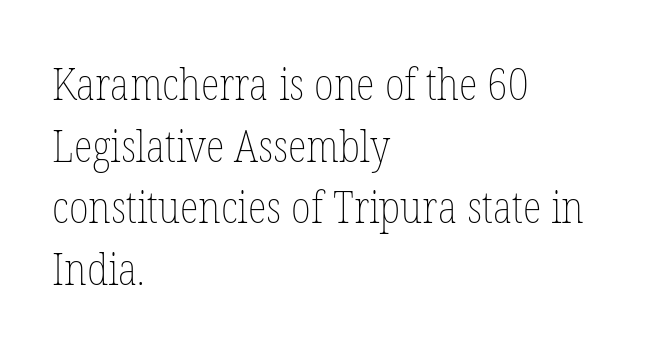
The rows are spaced the way most documents space them. Reading down the block, your eye returns to a fixed left position each line. You can tell it's not italic because the verticals are truly vertical. Looks like regular typesetting: each glyph gets only the width it needs.
